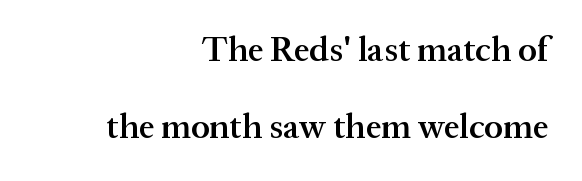
Q: Is the text bold? A: Semi-bold.
Q: Is the text italic (slanted)? A: No, it is upright.
Q: Is the typeface a serif or a sans-serif typeface? A: Serif.
Q: Is the text underlined? A: No.
Q: How is the paragraph aligned? A: Right-aligned.
Q: Is the spacing between letters normal or unusually wide? A: Normal.
Q: Is the spacing between lines tight, normal or loose? A: Loose.
Q: Width (condensed, normal, or wide)? A: Normal.
Q: Stroke contrast? A: Medium.
Q: x-height? A: Medium.
Q: Monospaced? A: No.
